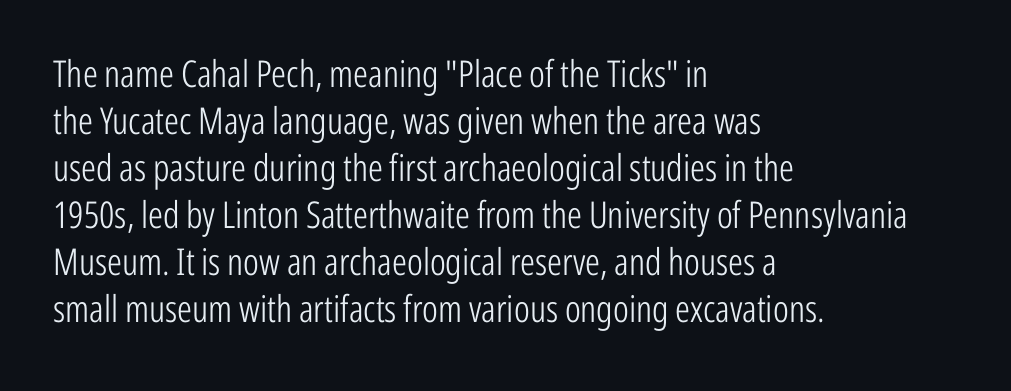
The image shows 37 px light, condensed sans-serif type, upright; set left-aligned, normal line spacing (1.27x), normal letter spacing, not underlined; low stroke contrast and a medium x-height.
